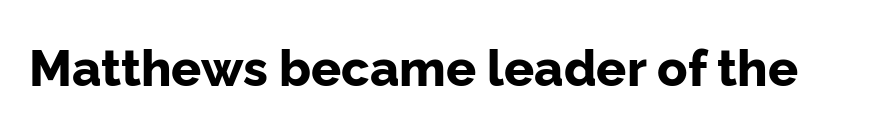
{"serif": "no", "italic": "no", "bold": "yes", "weight": "bold", "width": "normal", "stroke_contrast": "low", "x_height": "medium", "monospaced": "no", "underline": "no", "letter_spacing": "normal", "letter_spacing_em": 0.0, "glyph_px": 50}
